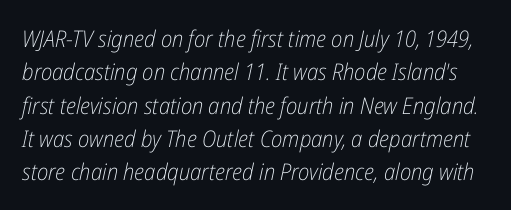
The image shows 23 px text type, italic (leaning right); set normal line spacing (1.45x), normal letter spacing, not underlined.
